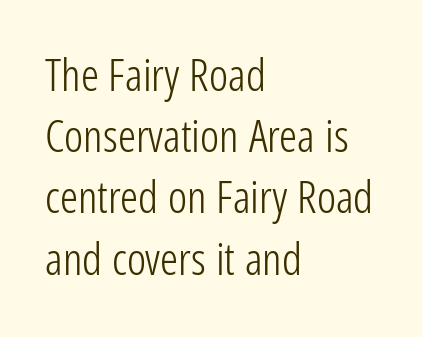
No letter is thick-stroked: the sample isn't bold. Is this a fixed-width face? No — the glyphs have proportional, varying widths. The tracking reads as untouched default to a designer's eye. These lines sit exactly where default settings would place them. The lettering holds an erect, upright posture throughout.
